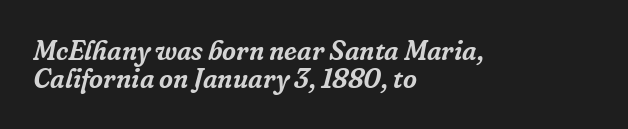
{"italic": "yes", "lean": "right", "slant_degrees": 16, "underline": "no", "align": "left", "line_spacing": "tight", "line_spacing_ratio": 1.04, "letter_spacing": "normal", "letter_spacing_em": 0.0, "glyph_px": 27}
